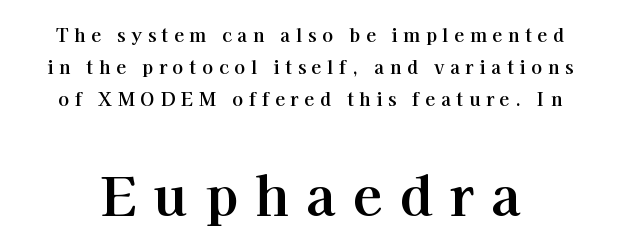
{"serif": "yes", "italic": "no", "width": "normal", "stroke_contrast": "high", "x_height": "medium", "monospaced": "no", "underline": "no", "line_spacing_ratio": 1.79, "letter_spacing": "wide", "letter_spacing_em": 0.32, "larger_block": "second", "size_ratio": 3.0, "glyph_px": 54}
